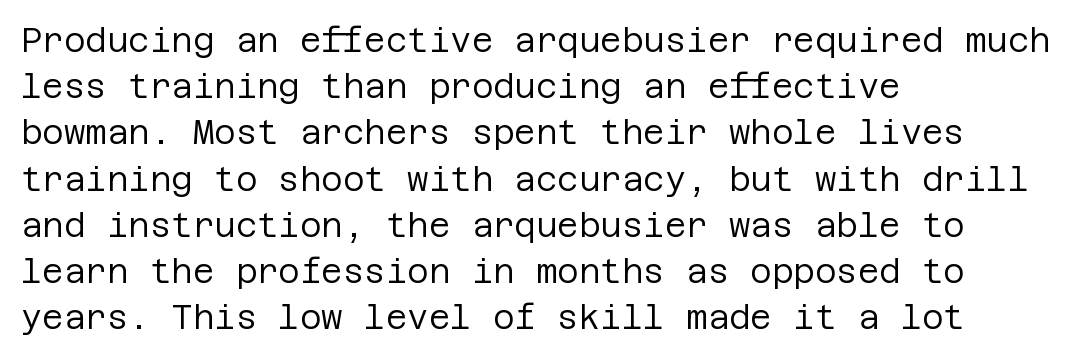
The image shows 33 px regular-weight sans-serif type, upright; set left-aligned, normal line spacing (1.4x), normal letter spacing, not underlined; low stroke contrast and a large x-height.
